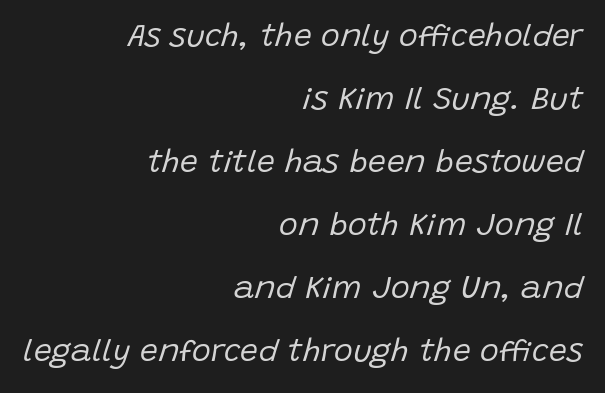
The image shows 32 px regular-weight type, italic (leaning right); set right-aligned, loose line spacing (1.97x), normal letter spacing, not underlined; low stroke contrast and a large x-height.
